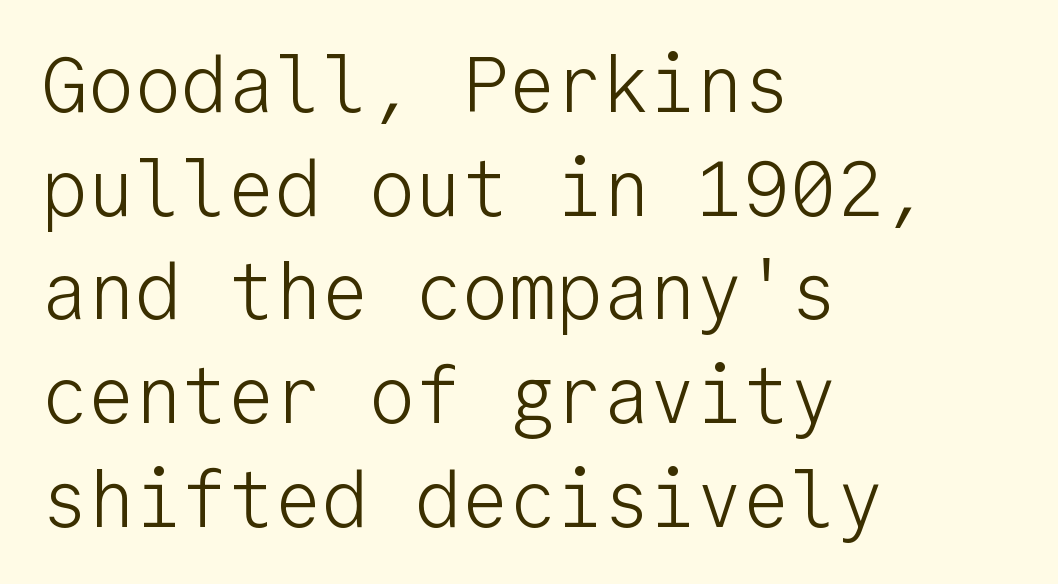
The image shows 78 px light sans-serif type, upright, monospaced; set left-aligned, normal line spacing (1.33x), normal letter spacing, not underlined; low stroke contrast and a medium x-height.
